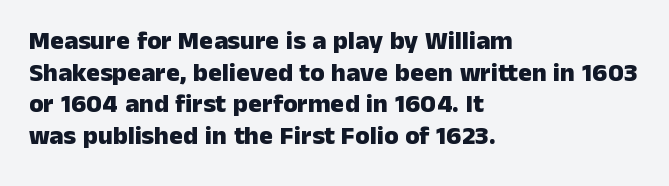
I'd describe the lettering as bold — thick and assertive. Words appear dense and cohesive because spacing is normal. Reading down the block, your eye returns to a fixed left position each line. The lettering holds an erect, upright posture throughout. Descender tails drop into unmarked territory.
